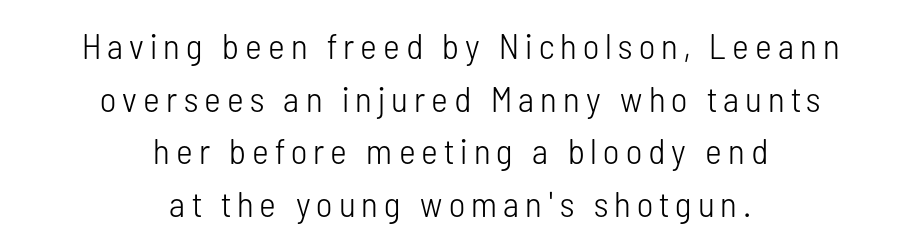
The image shows 36 px light, condensed sans-serif type, upright; set centered, normal line spacing (1.46x), not underlined; low stroke contrast and a medium x-height.
